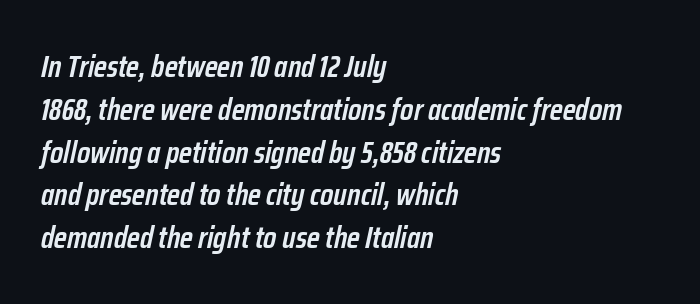
{"italic": "yes", "lean": "right", "slant_degrees": 12, "bold": "semi", "weight": "semibold", "width": "condensed", "stroke_contrast": "low", "x_height": "medium", "monospaced": "no", "underline": "no", "align": "left", "line_spacing": "normal", "line_spacing_ratio": 1.38, "letter_spacing": "normal", "letter_spacing_em": 0.0, "glyph_px": 31}
